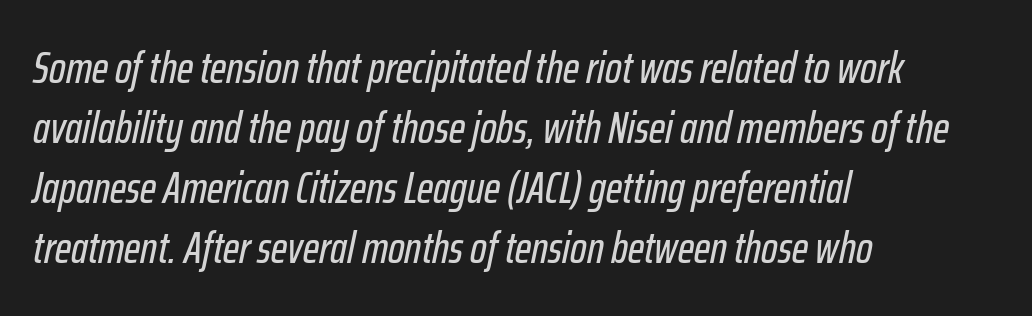
Q: Is the text italic (slanted)? A: Yes, it leans right by about 12 degrees.
Q: Is the text underlined? A: No.
Q: How is the paragraph aligned? A: Left-aligned.
Q: Is the spacing between letters normal or unusually wide? A: Normal.
Q: Is the spacing between lines tight, normal or loose? A: Normal.
Q: Width (condensed, normal, or wide)? A: Condensed.
Q: Stroke contrast? A: Low.
Q: x-height? A: Medium.
Q: Monospaced? A: No.
